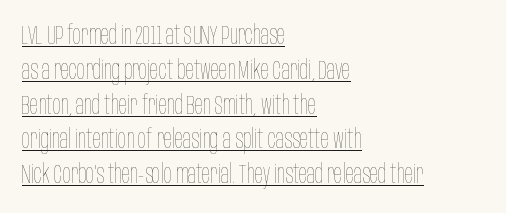
The image shows 27 px text type, upright; set left-aligned, normal line spacing (1.29x), normal letter spacing, underlined.
